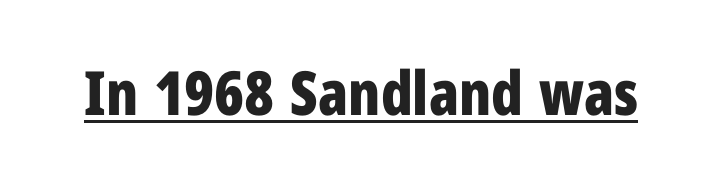
{"serif": "no", "italic": "no", "bold": "yes", "weight": "bold", "width": "condensed", "stroke_contrast": "low", "x_height": "medium", "monospaced": "no", "underline": "yes", "letter_spacing": "normal", "letter_spacing_em": 0.0, "glyph_px": 61}
